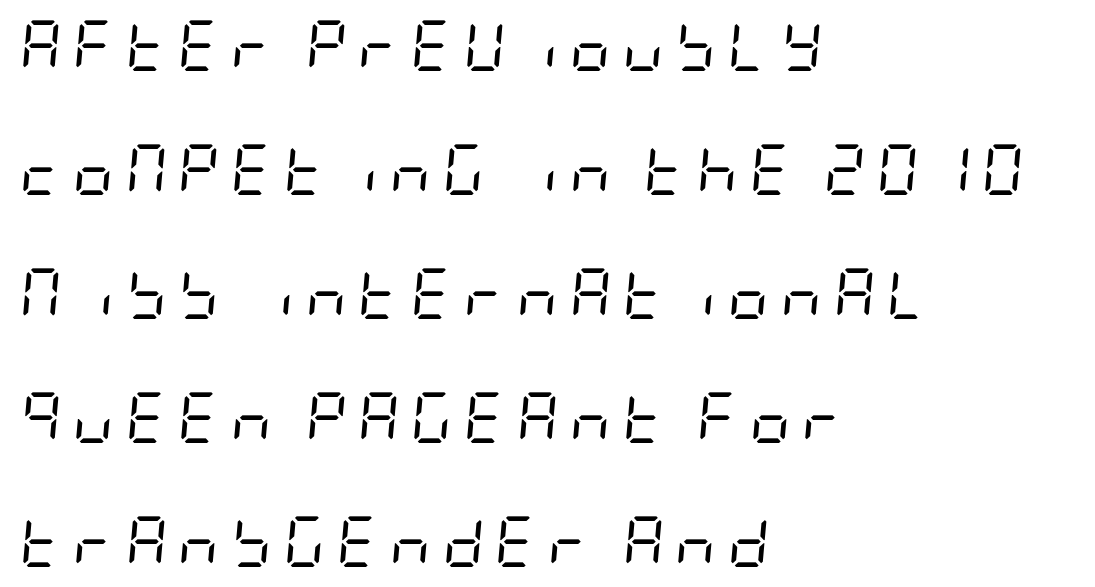
The image shows 51 px regular-weight, condensed type, italic (leaning right); set left-aligned, loose line spacing (2.43x), unusually wide letter spacing (+0.22 em), not underlined; low stroke contrast and a large x-height.
